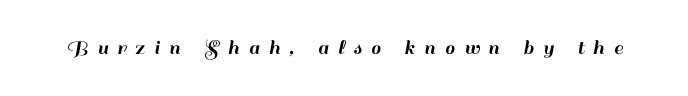
{"underline": "no", "letter_spacing": "wide", "letter_spacing_em": 0.43, "glyph_px": 22}
